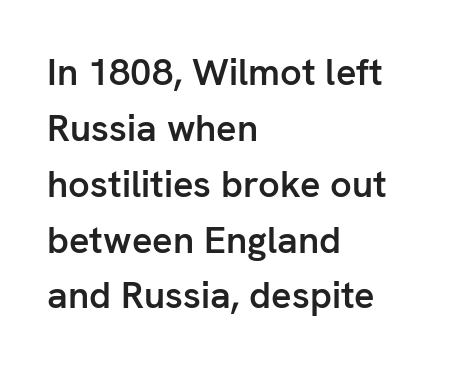
{"serif": "no", "italic": "no", "bold": "semi", "weight": "semibold", "width": "normal", "stroke_contrast": "low", "x_height": "medium", "monospaced": "no", "underline": "no", "align": "left", "line_spacing": "normal", "line_spacing_ratio": 1.47, "letter_spacing": "normal", "letter_spacing_em": 0.0, "glyph_px": 38}
